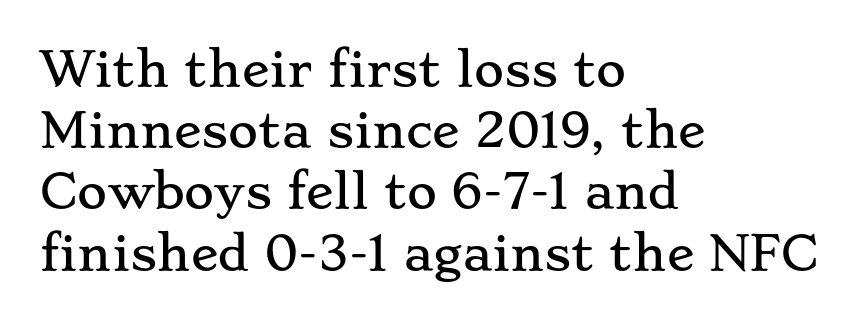
The compositor pushed each line to the left boundary. Letter spacing: default. Small tapered or slab feet sit at the stroke ends, so this counts as serif. The lettering stays uniformly vertical, giving the passage a roman look. Each new line begins a customary step beneath the previous one. Looks like regular typesetting: each glyph gets only the width it needs.
